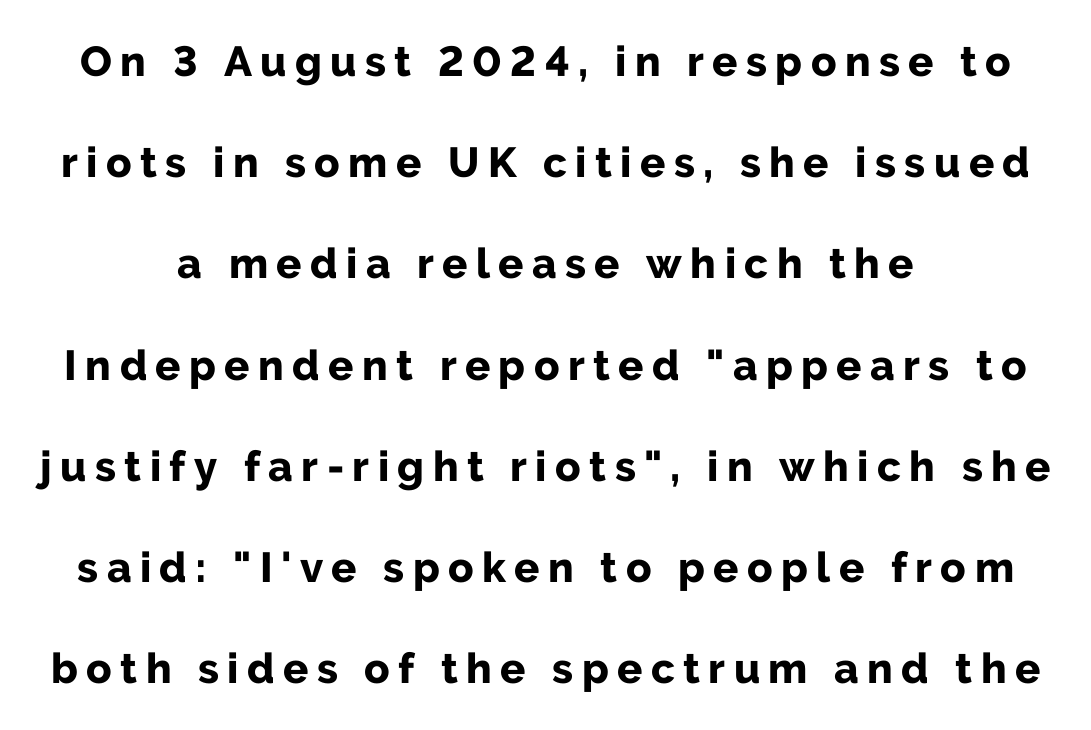
This is the regular roman posture of the typeface. Note the varied advance widths — an 'i' is clearly narrower than an 'm'. Reading down the block, each line starts at a different indent, mirrored at its end. Quick note: interline space is abundant. The gap between lines stays unmarked. Is the letter spacing exaggerated? Yes — the characters are pushed far apart.
